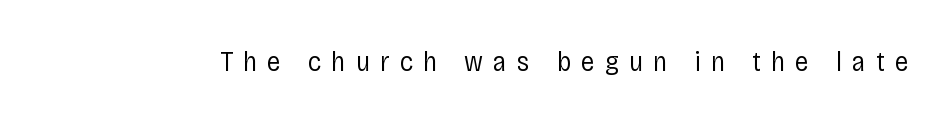
Q: Is the text bold? A: No.
Q: Is the text italic (slanted)? A: No, it is upright.
Q: Is the typeface a serif or a sans-serif typeface? A: Sans-serif.
Q: Is the text underlined? A: No.
Q: Is the spacing between letters normal or unusually wide? A: Unusually wide.
Q: Width (condensed, normal, or wide)? A: Condensed.
Q: Stroke contrast? A: Low.
Q: x-height? A: Large.
Q: Monospaced? A: No.
